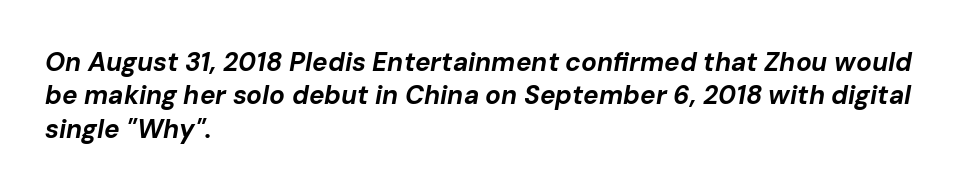
The image shows 26 px bold type, italic (leaning right); set left-aligned, normal line spacing (1.28x), normal letter spacing, not underlined.
